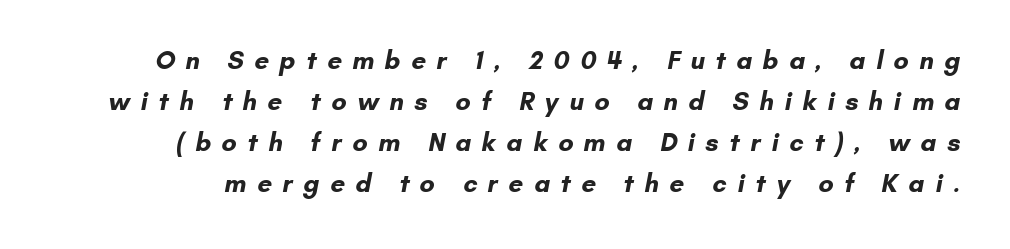
The image shows 26 px bold type; set normal line spacing (1.58x), unusually wide letter spacing (+0.4 em), not underlined.
